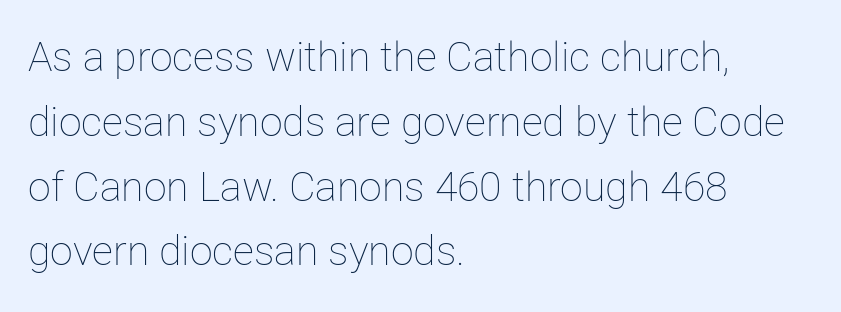
Q: Is the text bold? A: No.
Q: Is the text italic (slanted)? A: No, it is upright.
Q: Is the text underlined? A: No.
Q: How is the paragraph aligned? A: Left-aligned.
Q: Is the spacing between letters normal or unusually wide? A: Normal.
Q: Is the spacing between lines tight, normal or loose? A: Normal.
Q: Width (condensed, normal, or wide)? A: Normal.
Q: Stroke contrast? A: Low.
Q: x-height? A: Medium.
Q: Monospaced? A: No.
